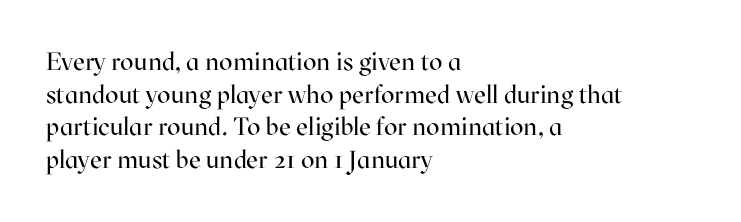
The image shows 25 px text type, upright; set left-aligned, normal line spacing (1.31x), normal letter spacing, not underlined.
